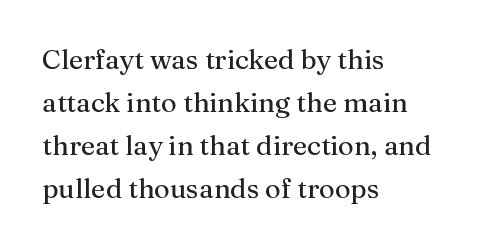
The image shows 27 px text type, upright; set left-aligned, normal line spacing (1.59x), normal letter spacing, not underlined.
